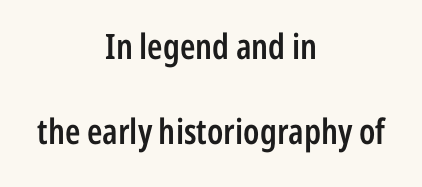
The image shows 35 px semibold, condensed sans-serif type, upright; set centered, loose line spacing (2.44x), normal letter spacing, not underlined; low stroke contrast and a medium x-height.
